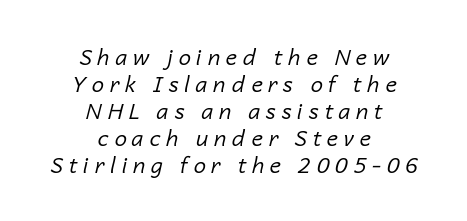
The image shows 22 px text type, italic (leaning right); set centered, line spacing 1.23x, unusually wide letter spacing (+0.26 em), not underlined.
